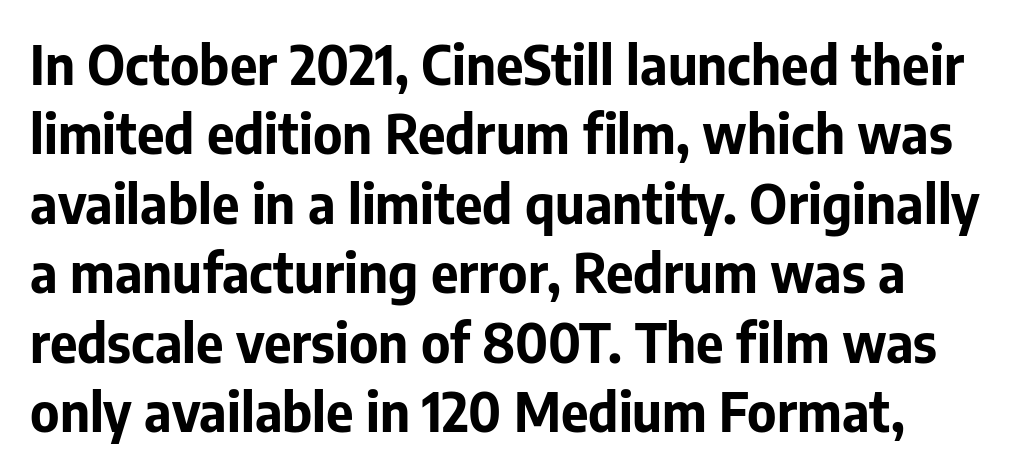
{"serif": "no", "italic": "no", "bold": "yes", "weight": "bold", "width": "normal", "stroke_contrast": "low", "x_height": "medium", "monospaced": "no", "underline": "no", "line_spacing": "normal", "line_spacing_ratio": 1.31, "letter_spacing": "normal", "letter_spacing_em": 0.0, "glyph_px": 53}
